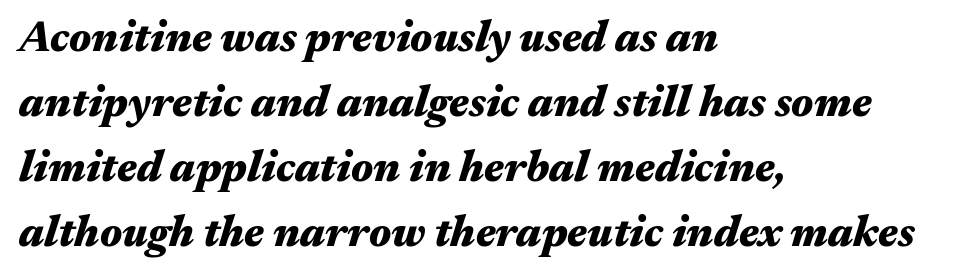
Baseline-to-baseline distance is the conventional proportion of letter height. The sample has been set heavy, in full bold. The gap between lines stays unmarked. Quick note: italic. Layout note: lines flush left. The letters advance in unequal steps, a hallmark of proportional type.
